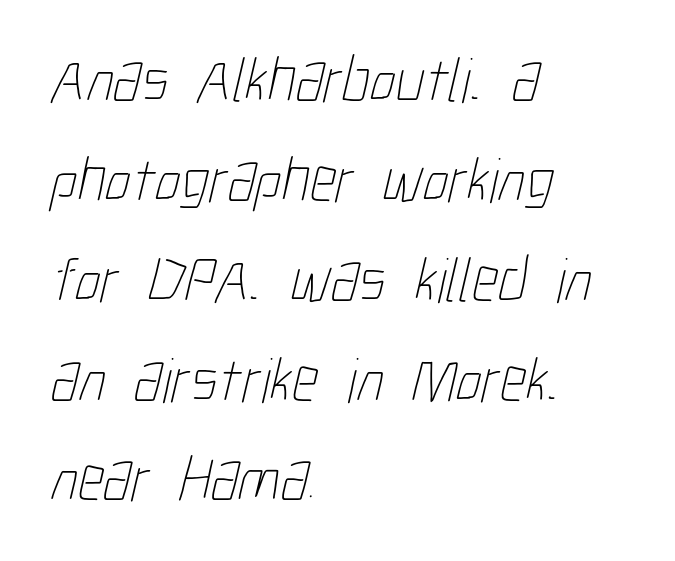
Q: Is the text bold? A: No.
Q: Is the text underlined? A: No.
Q: How is the paragraph aligned? A: Left-aligned.
Q: Is the spacing between letters normal or unusually wide? A: Normal.
Q: Is the spacing between lines tight, normal or loose? A: Normal.
Q: Width (condensed, normal, or wide)? A: Condensed.
Q: Stroke contrast? A: Low.
Q: x-height? A: Medium.
Q: Monospaced? A: No.
